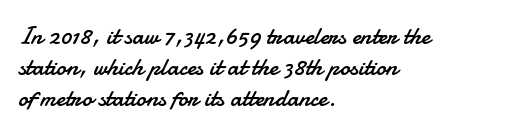
The image shows 25 px text type; set left-aligned, normal line spacing (1.25x), normal letter spacing, not underlined.
